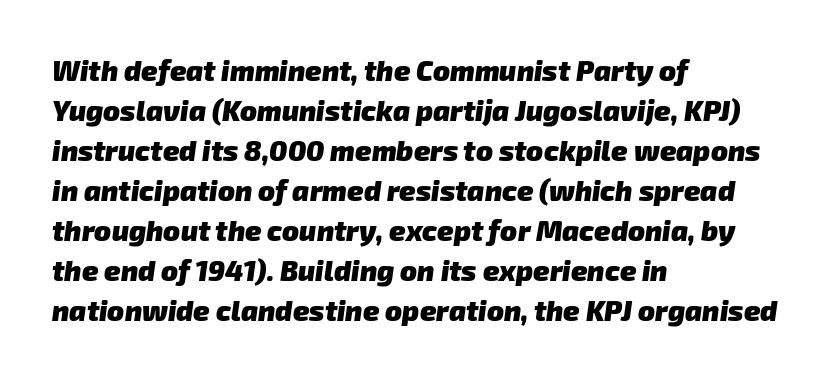
Compared with a centered layout, this one pins lines to the left instead. Each letter's strokes conclude bluntly, with no projecting serifs. Rows of type keep a routine distance in the vertical direction. Do the characters align in a grid? No, the font is proportional. Pretty heavy lettering here — definitely bold. The string is rendered with underlining switched off.
